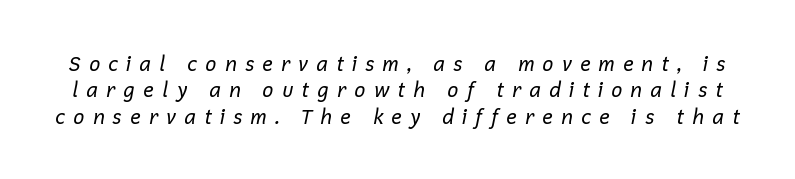
Q: Is the text bold? A: No.
Q: Is the text italic (slanted)? A: Yes, it leans right by about 12 degrees.
Q: Is the text underlined? A: No.
Q: Is the spacing between letters normal or unusually wide? A: Unusually wide.
Q: Is the spacing between lines tight, normal or loose? A: Normal.
